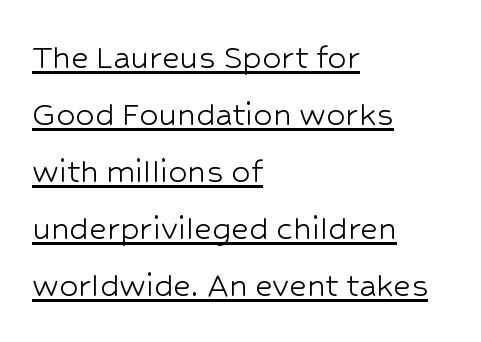
The image shows 38 px light sans-serif type, upright; set left-aligned, normal line spacing (1.5x), normal letter spacing, underlined; low stroke contrast and a medium x-height.
